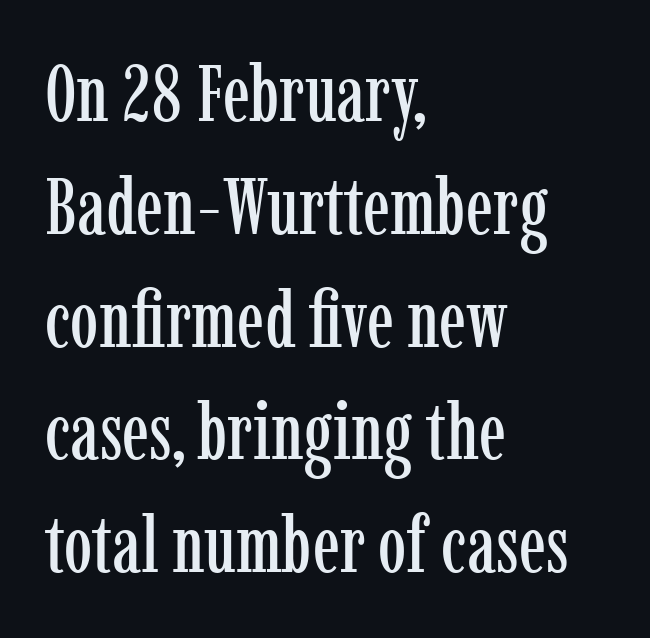
The tracking reads as untouched default to a designer's eye. A typesetter would label this face a serif. A bare baseline throughout the passage. The letters stand upright; this is a roman face.
